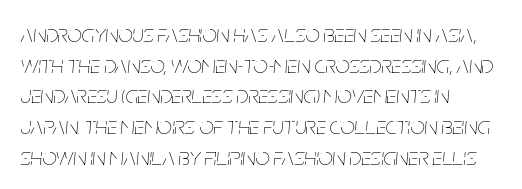
The image shows 25 px text type, italic (leaning right); set left-aligned, line spacing 1.23x, normal letter spacing, not underlined.
